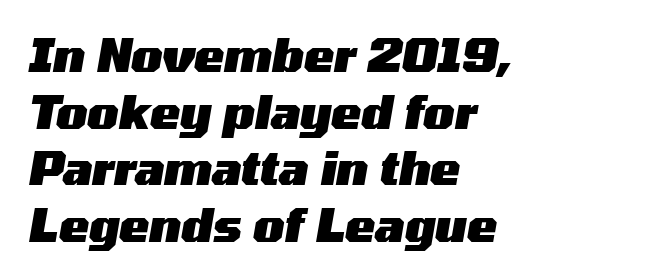
Q: Is the text bold? A: Yes.
Q: Is the text italic (slanted)? A: Yes, it leans right by about 10 degrees.
Q: Is the text underlined? A: No.
Q: How is the paragraph aligned? A: Left-aligned.
Q: Is the spacing between letters normal or unusually wide? A: Normal.
Q: Is the spacing between lines tight, normal or loose? A: Normal.
Q: Width (condensed, normal, or wide)? A: Wide.
Q: Stroke contrast? A: Medium.
Q: x-height? A: Medium.
Q: Monospaced? A: No.
